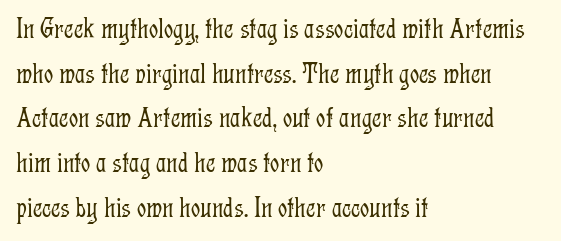
Q: Is the text bold? A: No.
Q: Is the text italic (slanted)? A: No, it is upright.
Q: Is the typeface a serif or a sans-serif typeface? A: Serif.
Q: Is the text underlined? A: No.
Q: How is the paragraph aligned? A: Left-aligned.
Q: Is the spacing between letters normal or unusually wide? A: Normal.
Q: Is the spacing between lines tight, normal or loose? A: Normal.
Q: Width (condensed, normal, or wide)? A: Condensed.
Q: Stroke contrast? A: Low.
Q: x-height? A: Medium.
Q: Monospaced? A: No.
